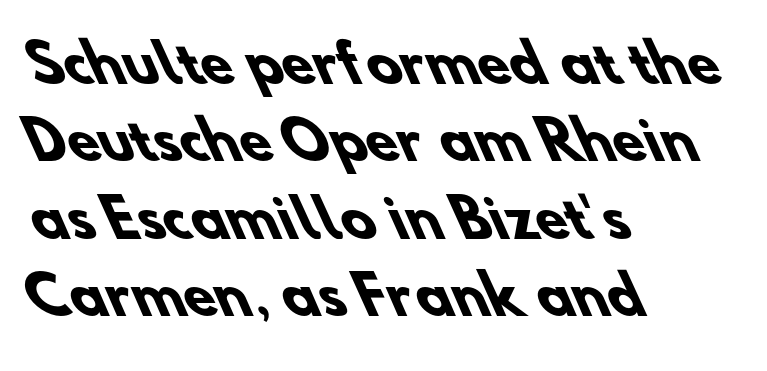
The image shows 52 px heavy sans-serif type; set left-aligned, normal line spacing (1.49x), normal letter spacing, not underlined; low stroke contrast and a small x-height.
